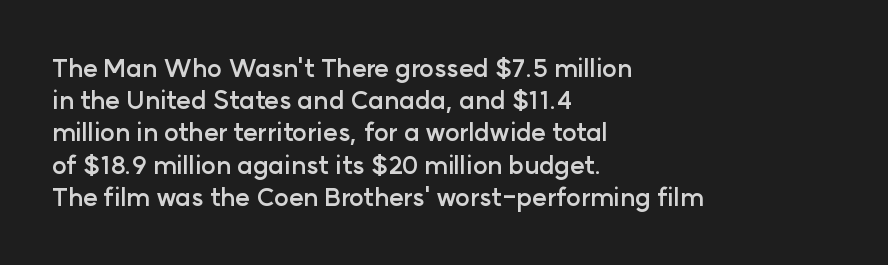
Q: Is the text bold? A: Yes.
Q: Is the text italic (slanted)? A: No, it is upright.
Q: Is the text underlined? A: No.
Q: How is the paragraph aligned? A: Left-aligned.
Q: Is the spacing between letters normal or unusually wide? A: Normal.
Q: Is the spacing between lines tight, normal or loose? A: Normal.
